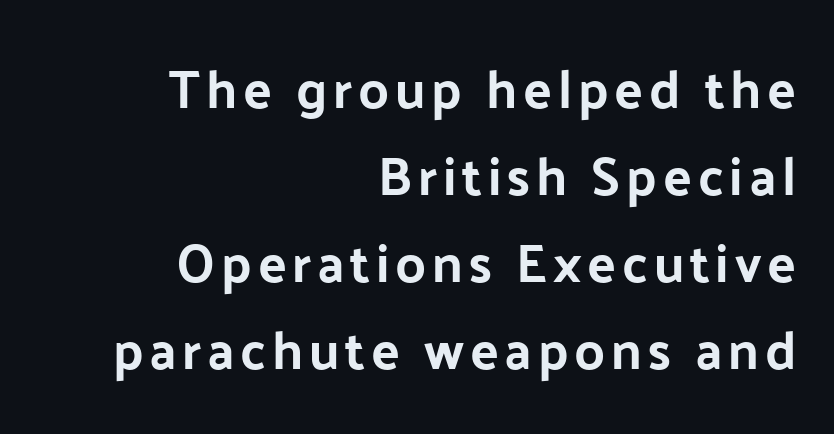
Q: Is the text italic (slanted)? A: No, it is upright.
Q: Is the typeface a serif or a sans-serif typeface? A: Sans-serif.
Q: Is the text underlined? A: No.
Q: How is the paragraph aligned? A: Right-aligned.
Q: Is the spacing between lines tight, normal or loose? A: Normal.
Q: Width (condensed, normal, or wide)? A: Normal.
Q: Stroke contrast? A: Low.
Q: x-height? A: Medium.
Q: Monospaced? A: No.
